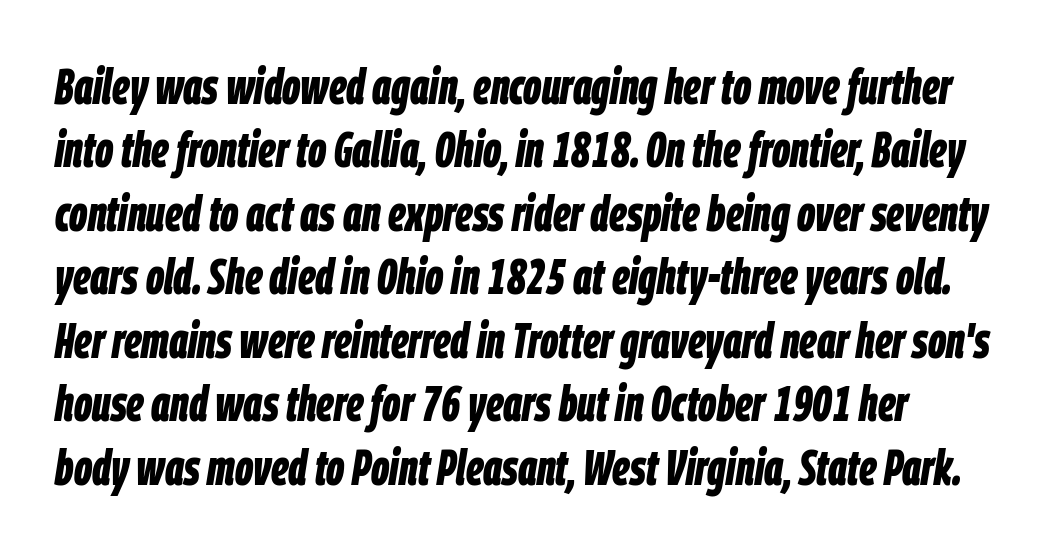
This rendering uses left alignment, leaving the right contour irregular. The font is running at its bold setting. You can tell it's italic because the verticals aren't actually vertical. These lines are rendered in a variable-pitch font.
